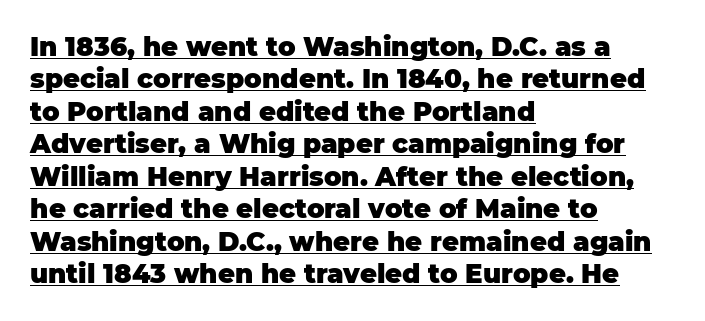
The image shows 26 px bold type, upright; set left-aligned, normal line spacing (1.25x), normal letter spacing, underlined.
